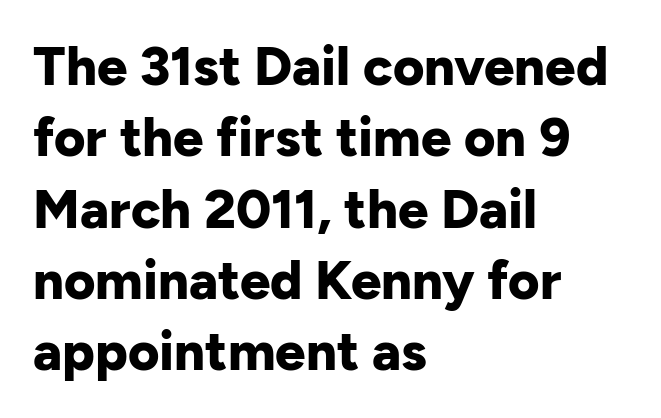
{"serif": "no", "italic": "no", "bold": "yes", "weight": "bold", "width": "normal", "stroke_contrast": "low", "x_height": "medium", "monospaced": "no", "underline": "no", "align": "left", "line_spacing": "normal", "line_spacing_ratio": 1.32, "letter_spacing": "normal", "letter_spacing_em": 0.0, "glyph_px": 54}
